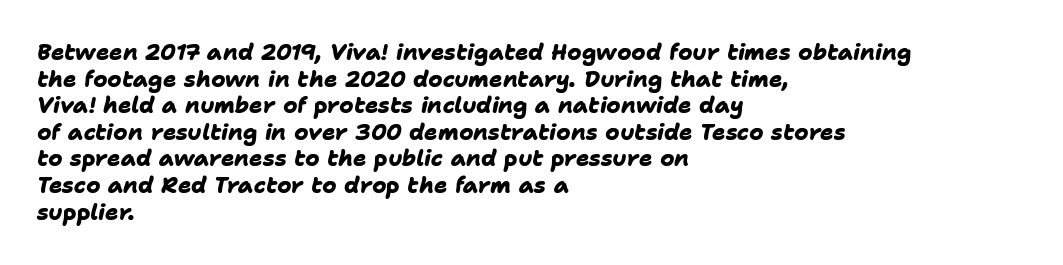
The image shows 22 px bold type; set left-aligned, line spacing 1.21x, normal letter spacing, not underlined.
